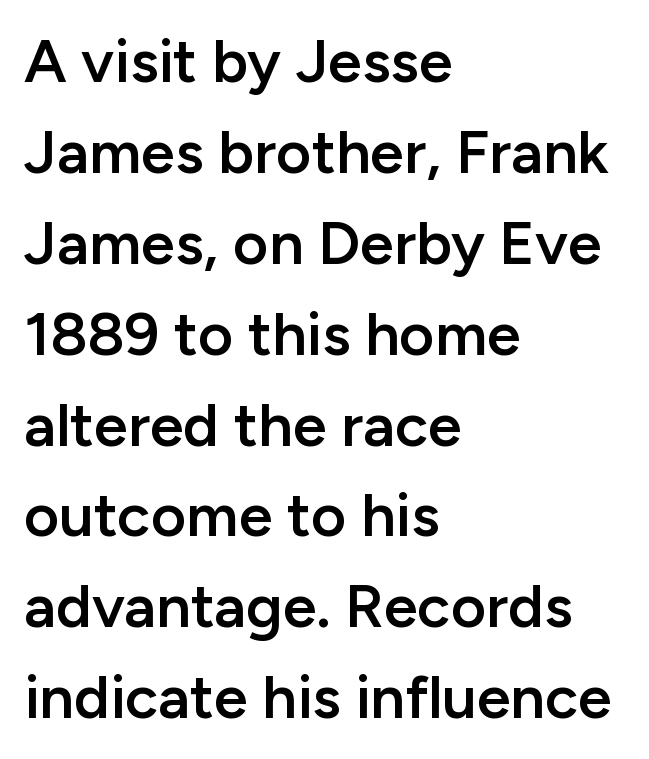
{"serif": "no", "italic": "no", "bold": "semi", "weight": "semibold", "width": "normal", "stroke_contrast": "low", "x_height": "medium", "monospaced": "no", "underline": "no", "align": "left", "line_spacing": "normal", "line_spacing_ratio": 1.49, "letter_spacing": "normal", "letter_spacing_em": 0.0, "glyph_px": 61}
